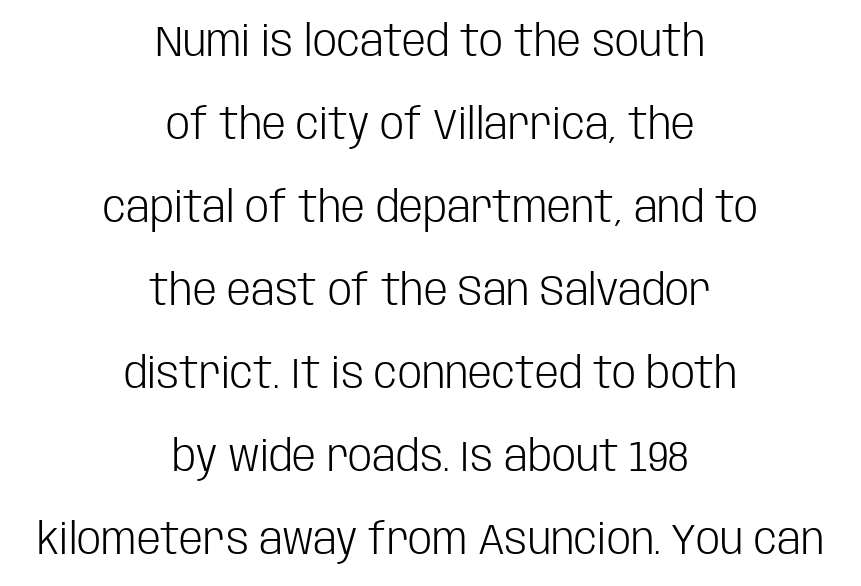
Unmarked baselines from the first word to the last. Does extra space separate the letters? No, they use regular spacing. A roman cut, with each character standing at attention. Leading: increased.
